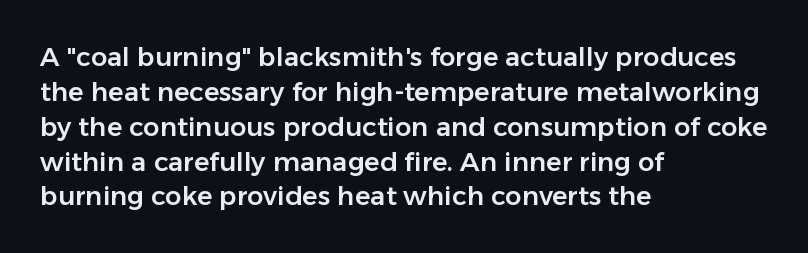
The letters stand straight up with perfectly vertical stems. Anything drawn beneath the words? Only blank space. Vertical spacing — default. Short note: letters normally spaced. Leftover space on each line is placed entirely after the last word.
